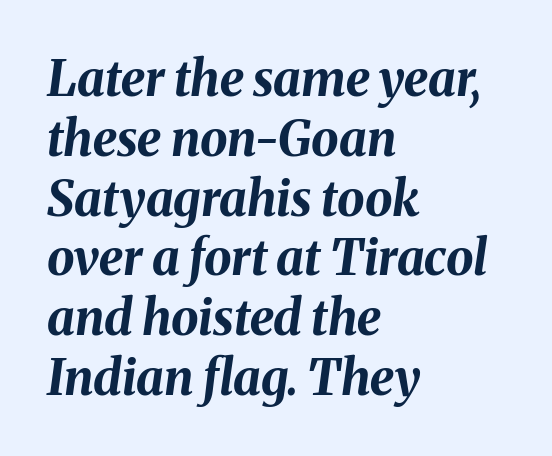
The image shows 49 px bold type, italic (leaning right); set left-aligned, line spacing 1.22x, normal letter spacing, not underlined; medium stroke contrast and a medium x-height.
